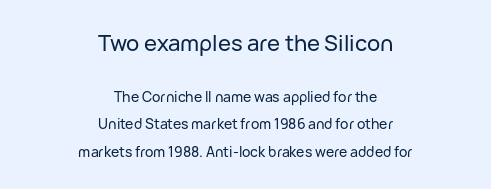
The image shows 22 px text type, upright; set centered, loose line spacing (1.94x), normal letter spacing, not underlined; the first (top) block is 1.57x larger.
